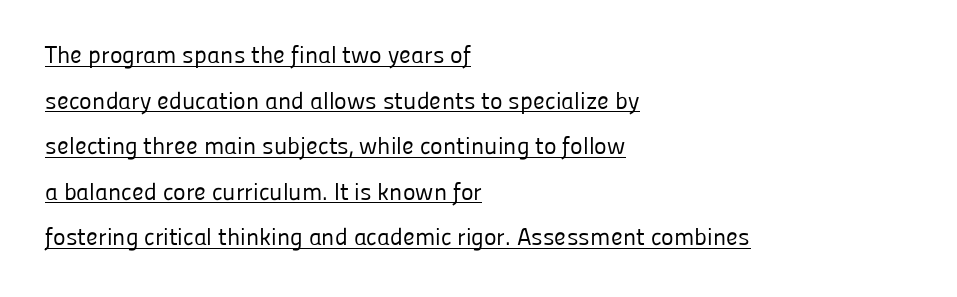
Q: Is the text bold? A: No.
Q: Is the text italic (slanted)? A: No, it is upright.
Q: Is the text underlined? A: Yes.
Q: How is the paragraph aligned? A: Left-aligned.
Q: Is the spacing between letters normal or unusually wide? A: Normal.
Q: Is the spacing between lines tight, normal or loose? A: Loose.
